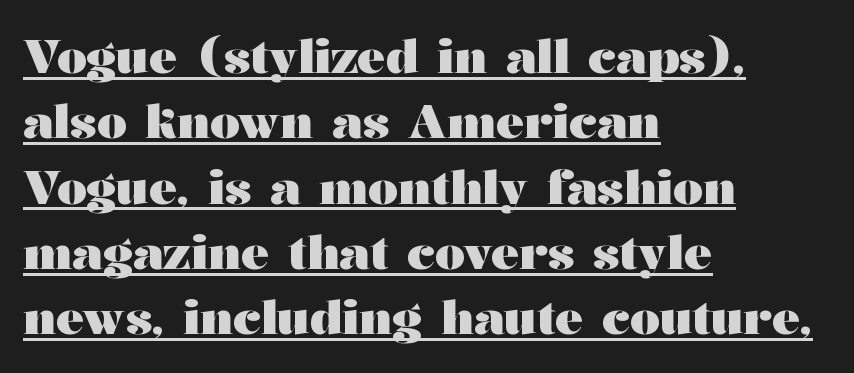
The image shows 47 px heavy, wide serif type, upright; set left-aligned, normal line spacing (1.39x), normal letter spacing, underlined; medium stroke contrast and a medium x-height.
